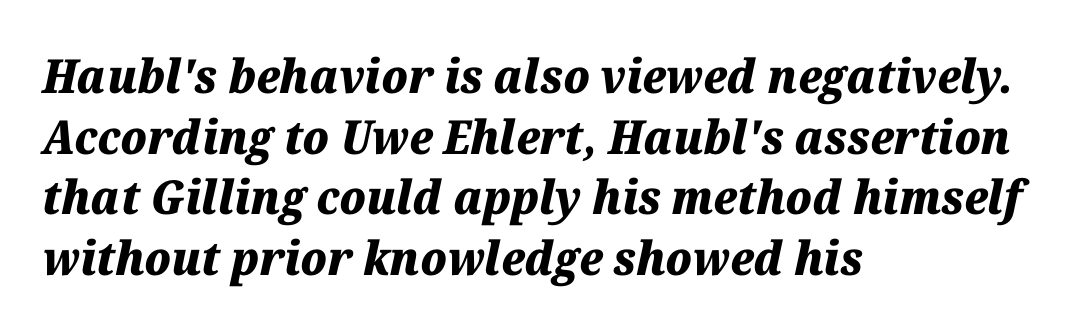
Q: Is the text bold? A: Yes.
Q: Is the text italic (slanted)? A: Yes, it leans right by about 12 degrees.
Q: Is the text underlined? A: No.
Q: How is the paragraph aligned? A: Left-aligned.
Q: Is the spacing between letters normal or unusually wide? A: Normal.
Q: Is the spacing between lines tight, normal or loose? A: Normal.
Q: Width (condensed, normal, or wide)? A: Normal.
Q: Stroke contrast? A: Medium.
Q: x-height? A: Medium.
Q: Monospaced? A: No.
